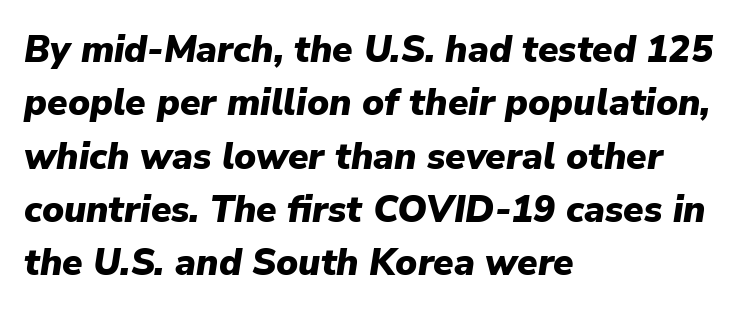
The face used here has the dense, thick strokes of a bold. What's the leading like? Ordinary, nothing unusual. Characters follow at the spacing the type designer built in. Slanted lettering throughout. Note the varied advance widths — an 'i' is clearly narrower than an 'm'. The lines are quadded left.
